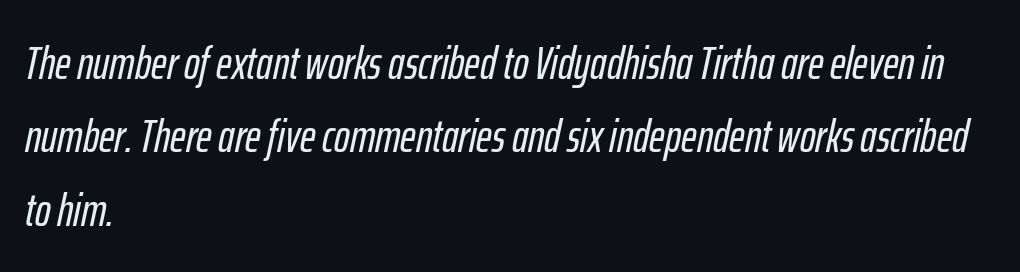
Honestly, the letter spacing is just normal — you wouldn't notice it. This sample has the flowing, uneven cadence of proportional lettering. Students, observe: this is what conventionally led text looks like. Decoration check: the copy has no underline. The passage shown leans; its letterforms are oblique. The setting favours the left margin, as ordinary paragraphs usually do.
